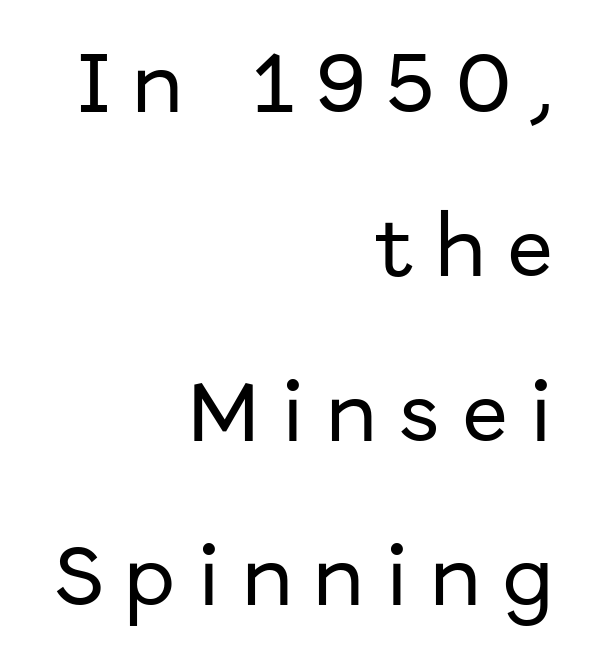
The image shows 66 px sans-serif type, upright; set right-aligned, loose line spacing (2.49x), unusually wide letter spacing (+0.35 em), not underlined; low stroke contrast and a medium x-height.
